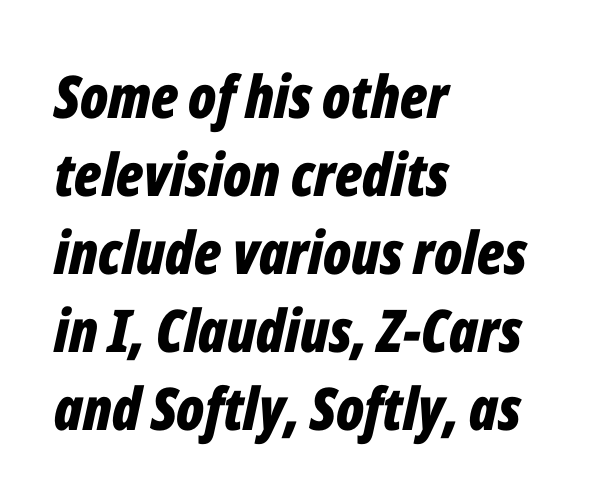
Q: Is the text bold? A: Yes.
Q: Is the text italic (slanted)? A: Yes, it leans right by about 12 degrees.
Q: Is the text underlined? A: No.
Q: How is the paragraph aligned? A: Left-aligned.
Q: Is the spacing between letters normal or unusually wide? A: Normal.
Q: Is the spacing between lines tight, normal or loose? A: Normal.
Q: Width (condensed, normal, or wide)? A: Condensed.
Q: Stroke contrast? A: Low.
Q: x-height? A: Medium.
Q: Monospaced? A: No.
